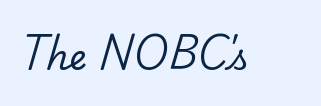
{"bold": "no", "weight": "regular", "width": "normal", "stroke_contrast": "low", "x_height": "small", "monospaced": "no", "underline": "no", "letter_spacing": "normal", "letter_spacing_em": 0.0, "glyph_px": 35}
